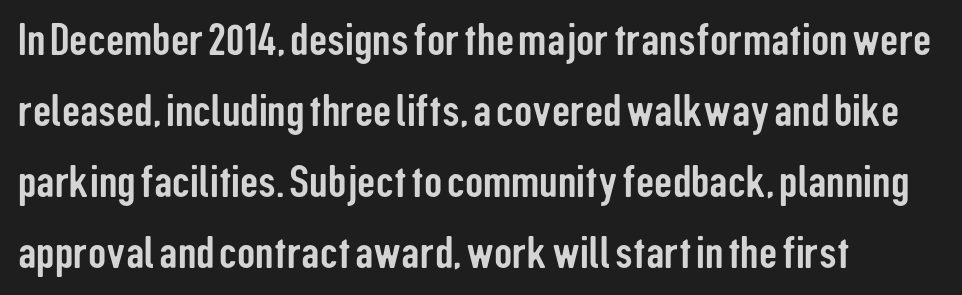
Successive baselines arrive at the customary interval. Font category for this specimen: sans-serif. Teacher's note: observe the even left margin — that is flush-left alignment. Style check: upright.
